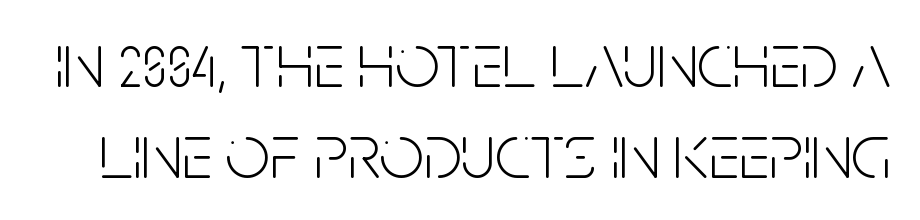
{"serif": "no", "italic": "no", "bold": "no", "weight": "light", "width": "condensed", "stroke_contrast": "low", "x_height": "large", "monospaced": "no", "underline": "no", "line_spacing_ratio": 1.17, "letter_spacing": "normal", "letter_spacing_em": 0.0, "glyph_px": 78}
